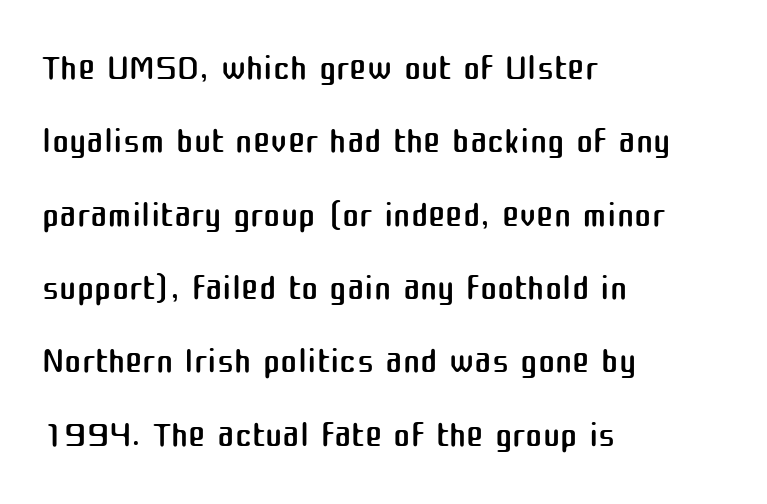
The image shows 52 px regular-weight sans-serif type, upright; set left-aligned, normal line spacing (1.41x), normal letter spacing, not underlined; medium stroke contrast and a medium x-height.
